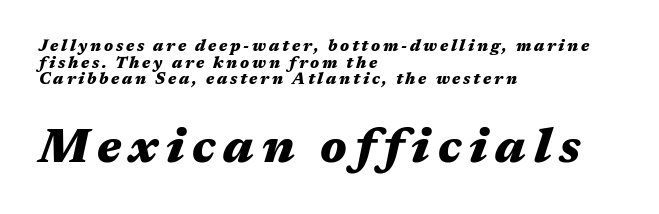
The image shows 47 px heavy, wide type, italic (leaning right); set left-aligned, tight line spacing (1.04x), not underlined; the second (bottom) block is 2.94x larger; medium stroke contrast and a medium x-height.
